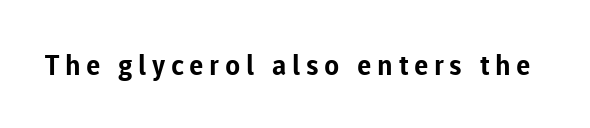
Each word looks stretched out because of the extra space between its letters. The letters stand straight up with perfectly vertical stems. The rendering shows plain stroke endings on the letterforms — a sans-serif design. What weight is shown? A full bold with thick strokes. No word sits above an underline.
